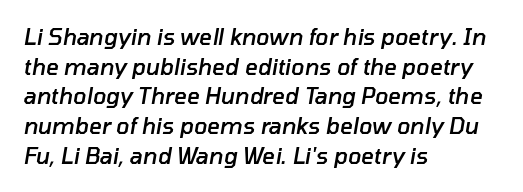
The area under the type is left untouched. Each glyph is drawn with semibold strokes, heavier than normal yet not fully bold. Observe the ordinary spacing: letters are neighbours, not strangers. Leftover space on each line is placed entirely after the last word. This sample uses an oblique cut, with every glyph tilted off the vertical. This block has exactly the height ordinary leading produces.
